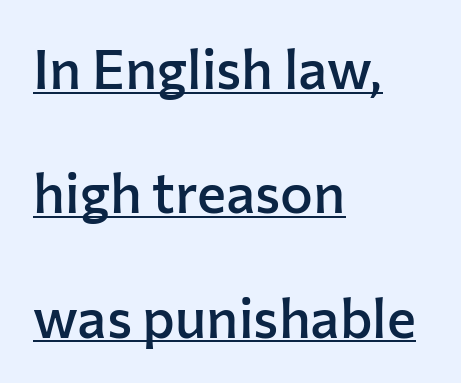
This is underlined copy, the kind a proofreader might mark for attention. You can tell from the bare stems that sans-serif type was used. This is the in-between weight designers call semibold or demi. This block would shrink considerably if given ordinary leading; it's expanded now.
